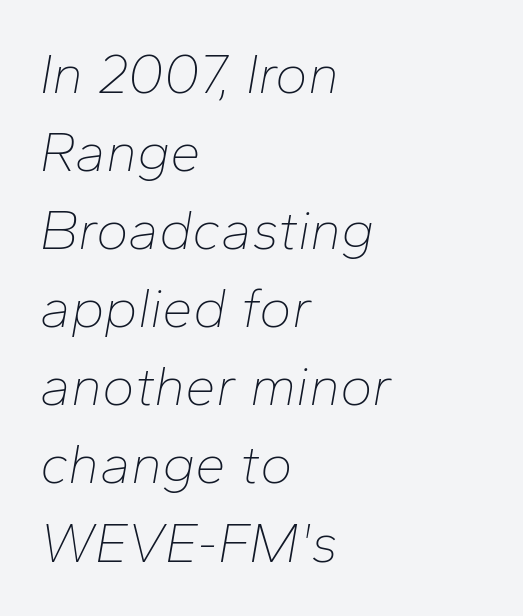
The image shows 55 px thin type, italic (leaning right); set left-aligned, normal line spacing (1.42x), normal letter spacing, not underlined; low stroke contrast and a medium x-height.
